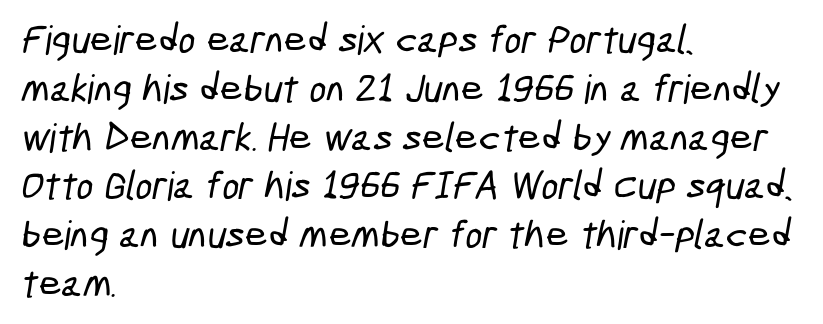
Q: Is the typeface a serif or a sans-serif typeface? A: Sans-serif.
Q: Is the text underlined? A: No.
Q: How is the paragraph aligned? A: Left-aligned.
Q: Is the spacing between letters normal or unusually wide? A: Normal.
Q: Width (condensed, normal, or wide)? A: Condensed.
Q: Stroke contrast? A: Low.
Q: x-height? A: Medium.
Q: Monospaced? A: No.
